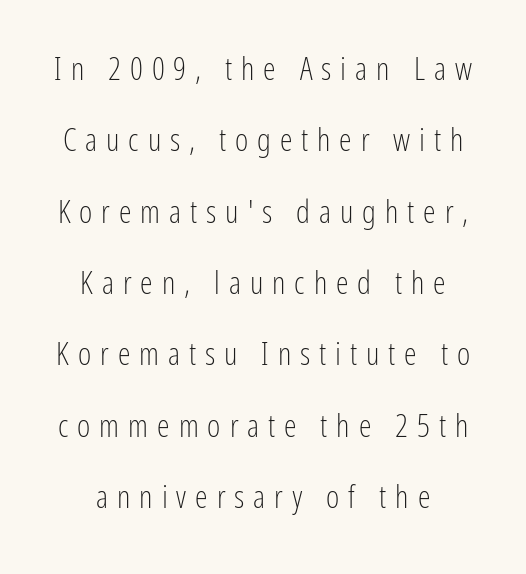
The gaps between neighbouring characters are conspicuously large. Does the type have serifs? No, each stem ends abruptly. Underlining? Definitely not there. Do the characters align in a grid? No, the font is proportional. These glyphs show unthickened strokes, regular width or finer.
